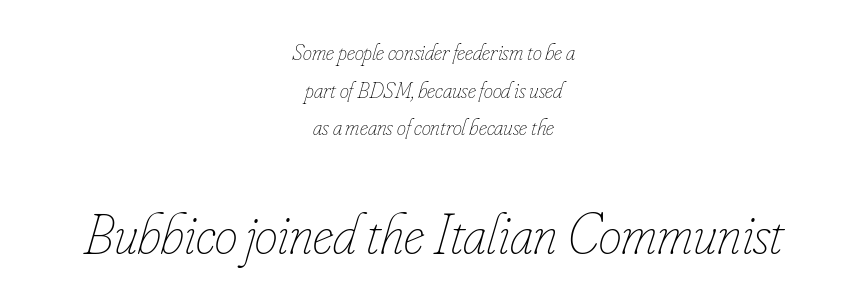
The image shows 58 px thin, condensed type, italic (leaning right); set centered, normal line spacing (1.64x), normal letter spacing, not underlined; the second (bottom) block is 2.52x larger; low stroke contrast and a small x-height.
